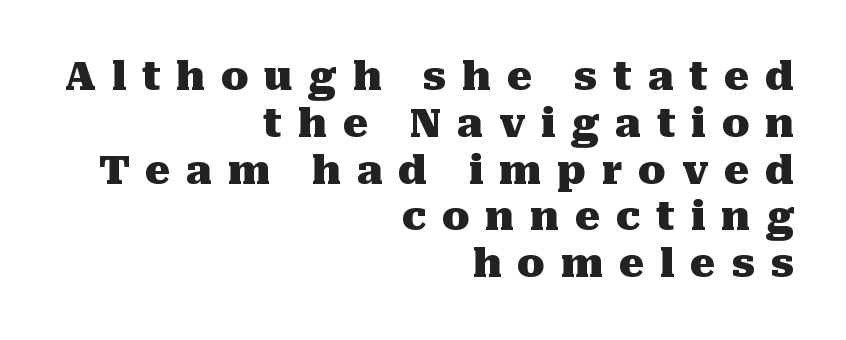
The ragged edge is on the left, which tells us the setting is flush right. The letters stand upright; this is a roman face. Pretty heavy lettering here — definitely bold. Someone cranked the tracking dial way up on this one. A clean baseline with only descenders dipping below it. Type style note: has serifs.
